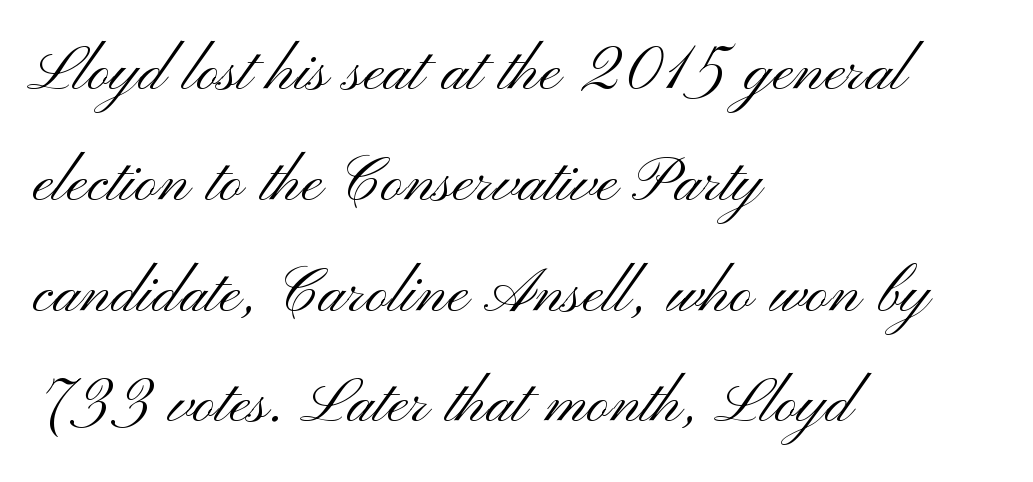
The image shows 78 px light, wide sans-serif type; set left-aligned, normal line spacing (1.42x), normal letter spacing, not underlined; medium stroke contrast and a small x-height.
